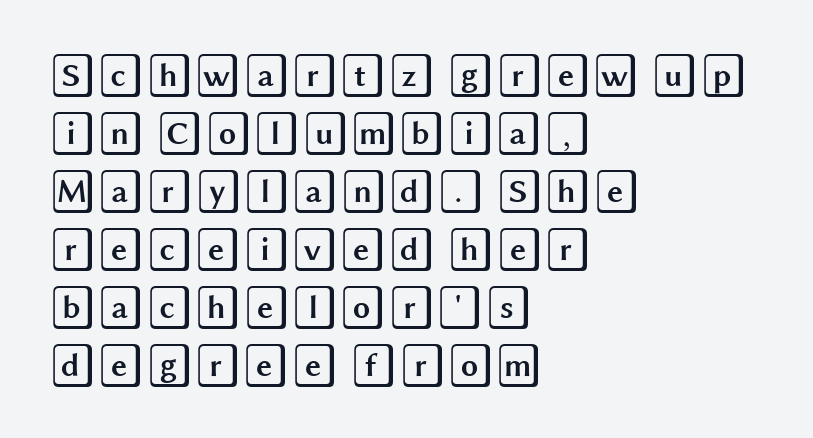
Q: Is the text italic (slanted)? A: No, it is upright.
Q: Is the text underlined? A: No.
Q: How is the paragraph aligned? A: Left-aligned.
Q: Is the spacing between letters normal or unusually wide? A: Normal.
Q: Is the spacing between lines tight, normal or loose? A: Normal.
Q: Width (condensed, normal, or wide)? A: Wide.
Q: x-height? A: Large.
